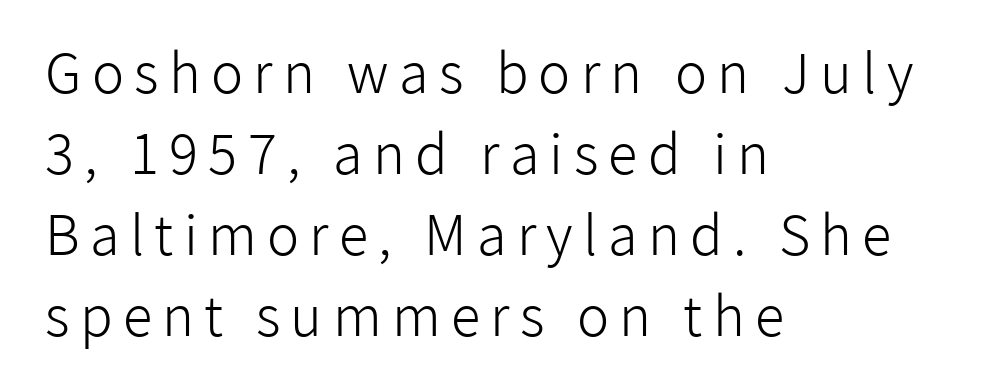
Q: Is the text bold? A: No.
Q: Is the text italic (slanted)? A: No, it is upright.
Q: Is the typeface a serif or a sans-serif typeface? A: Sans-serif.
Q: Is the text underlined? A: No.
Q: How is the paragraph aligned? A: Left-aligned.
Q: Is the spacing between lines tight, normal or loose? A: Normal.
Q: Width (condensed, normal, or wide)? A: Normal.
Q: Stroke contrast? A: Low.
Q: x-height? A: Medium.
Q: Monospaced? A: No.
